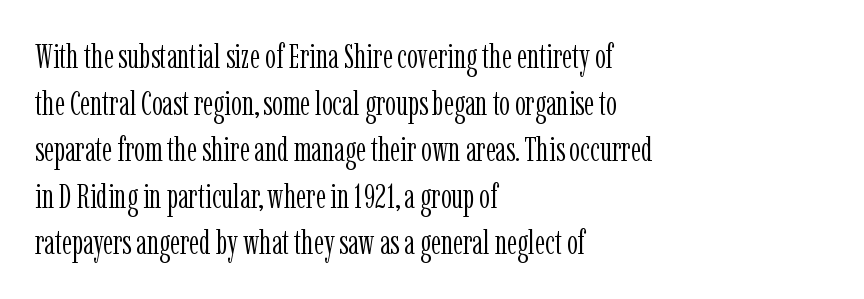
The image shows 34 px light, condensed serif type, upright; set left-aligned, normal line spacing (1.37x), normal letter spacing, not underlined; low stroke contrast and a medium x-height.
